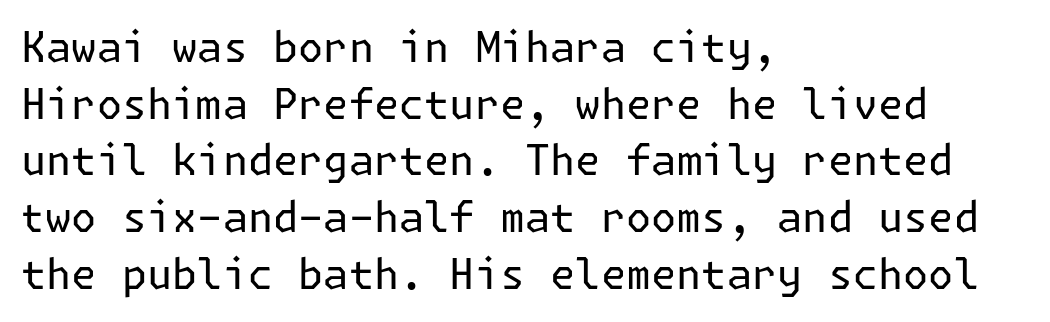
Caption: standard tracking, unaltered. This sample uses a sans-serif face. Clear beneath every line of the passage. The font's upright variant was chosen for this text.
